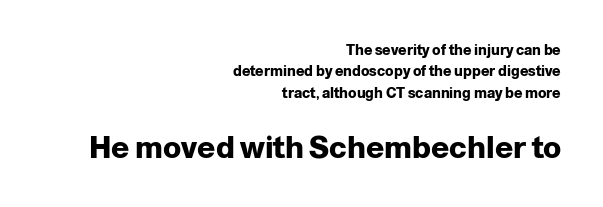
Does the lettering tilt? It doesn't — this is upright. Does the type have serifs? No, each stem ends abruptly. As a designer I'd log this as weight 700, bold. This rendering uses right alignment, leaving the left contour irregular. There is no visible air inserted between adjacent glyphs. The face used here is proportionally spaced, like ordinary book or web type.
